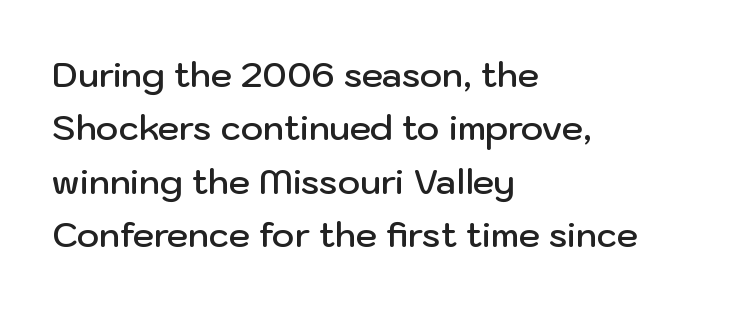
Looks like regular typesetting: each glyph gets only the width it needs. This sample is left-justified, so line endings fall wherever the words run out. I'd describe the lettering as semibold — firm but not a full bold. Grotesque or geometric, the face here clearly has no serifs. A normal amount of white space separates one row of letters from the next.
